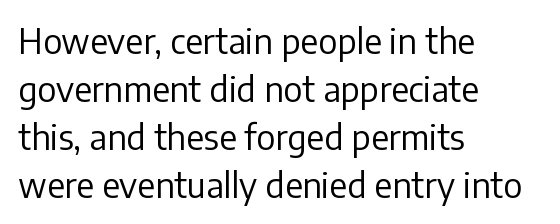
Italic? Not at all — the glyphs are vertical. The rendering uses natural spacing where letterforms have individual widths. Leftover space on each line is placed entirely after the last word. The horizontal fit of the characters is conventional and even. Does the type have serifs? No, each stem ends abruptly. Compared with a typical body face, this is equally light or lighter still.
